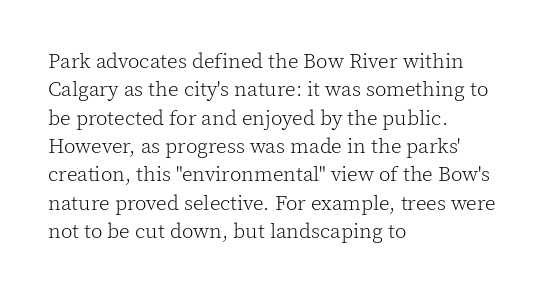
{"italic": "no", "bold": "no", "underline": "no", "align": "left", "line_spacing": "normal", "line_spacing_ratio": 1.35, "letter_spacing": "normal", "letter_spacing_em": 0.0, "glyph_px": 21}
